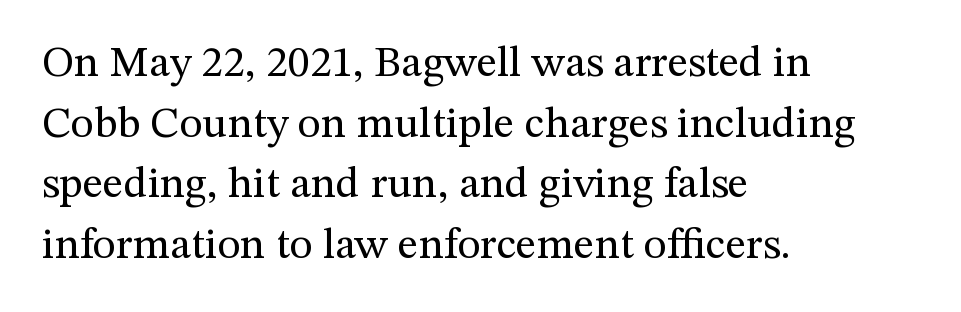
{"serif": "yes", "italic": "no", "bold": "no", "weight": "regular", "width": "normal", "stroke_contrast": "medium", "x_height": "medium", "monospaced": "no", "underline": "no", "align": "left", "line_spacing": "normal", "line_spacing_ratio": 1.38, "letter_spacing": "normal", "letter_spacing_em": 0.0, "glyph_px": 44}
